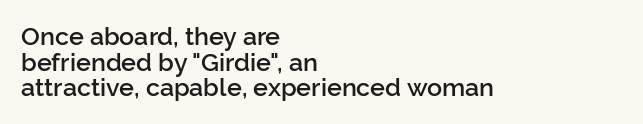
The image shows 25 px text type, upright; set left-aligned, tight line spacing (1.03x), normal letter spacing, not underlined.
